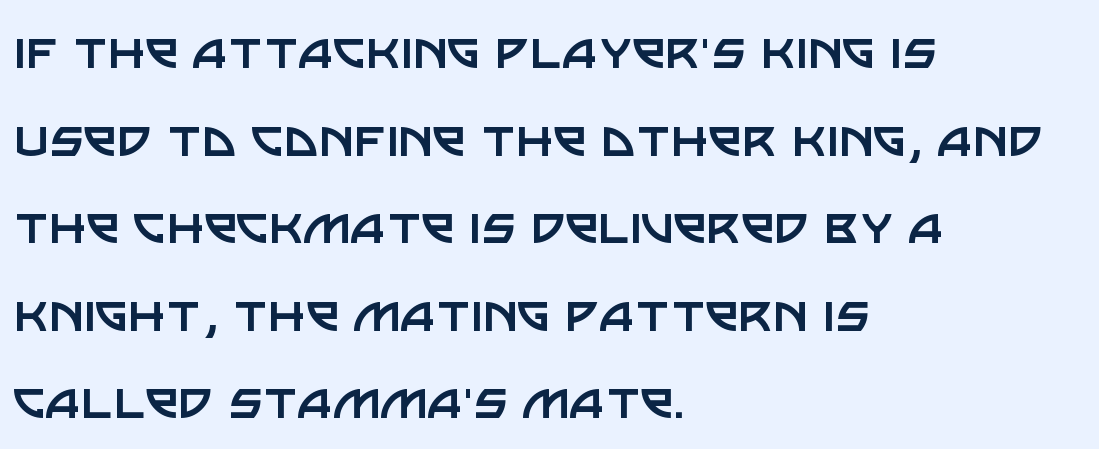
{"serif": "no", "italic": "no", "bold": "no", "weight": "regular", "width": "normal", "stroke_contrast": "low", "x_height": "large", "monospaced": "no", "underline": "no", "align": "left", "line_spacing": "normal", "line_spacing_ratio": 1.46, "letter_spacing": "normal", "letter_spacing_em": 0.0, "glyph_px": 60}
